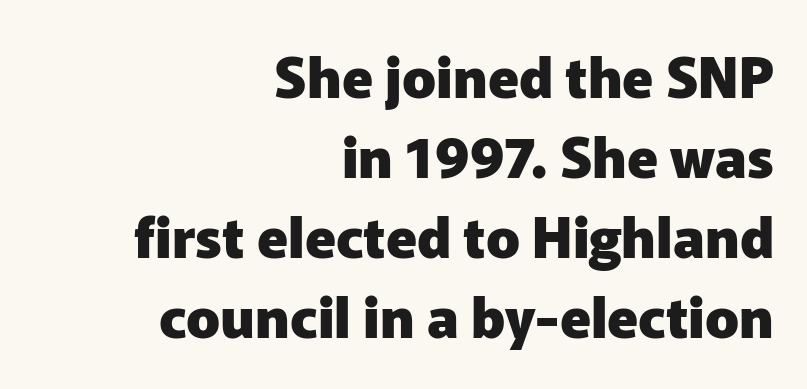
Q: Is the text bold? A: Yes.
Q: Is the text italic (slanted)? A: No, it is upright.
Q: Is the typeface a serif or a sans-serif typeface? A: Sans-serif.
Q: Is the text underlined? A: No.
Q: How is the paragraph aligned? A: Right-aligned.
Q: Is the spacing between letters normal or unusually wide? A: Normal.
Q: Is the spacing between lines tight, normal or loose? A: Normal.
Q: Width (condensed, normal, or wide)? A: Normal.
Q: Stroke contrast? A: Low.
Q: x-height? A: Medium.
Q: Monospaced? A: No.
